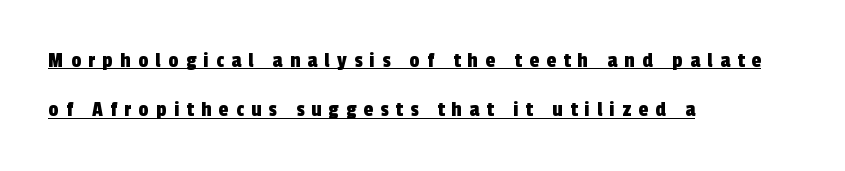
Q: Is the text underlined? A: Yes.
Q: How is the paragraph aligned? A: Left-aligned.
Q: Is the spacing between letters normal or unusually wide? A: Unusually wide.
Q: Is the spacing between lines tight, normal or loose? A: Loose.
